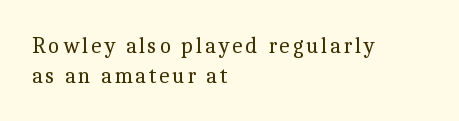
{"italic": "no", "bold": "no", "underline": "no", "align": "left", "line_spacing": "normal", "line_spacing_ratio": 1.38, "glyph_px": 22}
